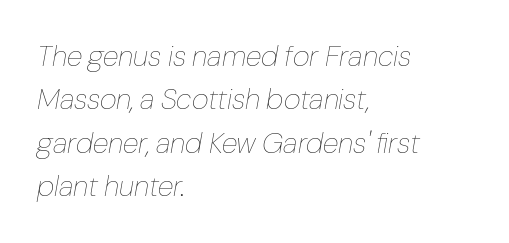
The passage shown is not bold in any degree. Characters are canted at an angle relative to the baseline's perpendicular. The face used here is proportionally spaced, like ordinary book or web type. The passage shown stacks its lines at a standard gap. The letters sit at their default tracking, neither squeezed nor spread. This sample is left-justified, so line endings fall wherever the words run out.
